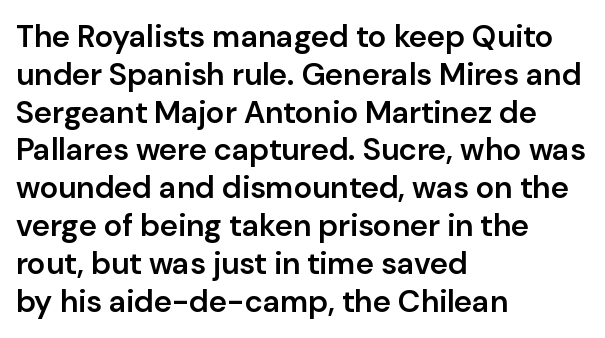
The image shows 31 px semibold sans-serif type, upright; set left-aligned, line spacing 1.22x, normal letter spacing, not underlined; low stroke contrast and a medium x-height.
